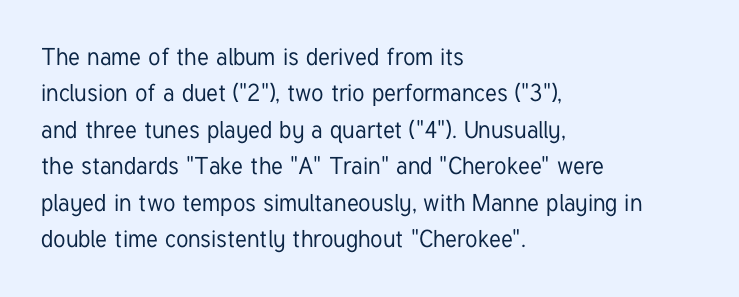
{"italic": "no", "underline": "no", "align": "left", "line_spacing": "normal", "line_spacing_ratio": 1.52, "letter_spacing": "normal", "letter_spacing_em": 0.0, "glyph_px": 24}
